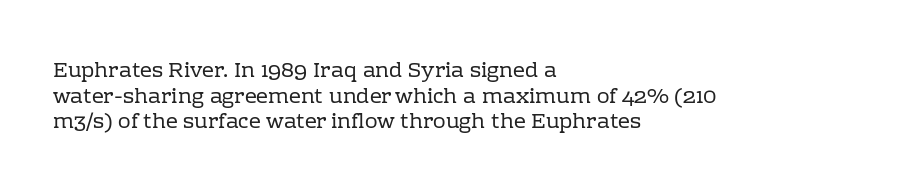
Q: Is the text bold? A: No.
Q: Is the text italic (slanted)? A: No, it is upright.
Q: Is the text underlined? A: No.
Q: How is the paragraph aligned? A: Left-aligned.
Q: Is the spacing between letters normal or unusually wide? A: Normal.
